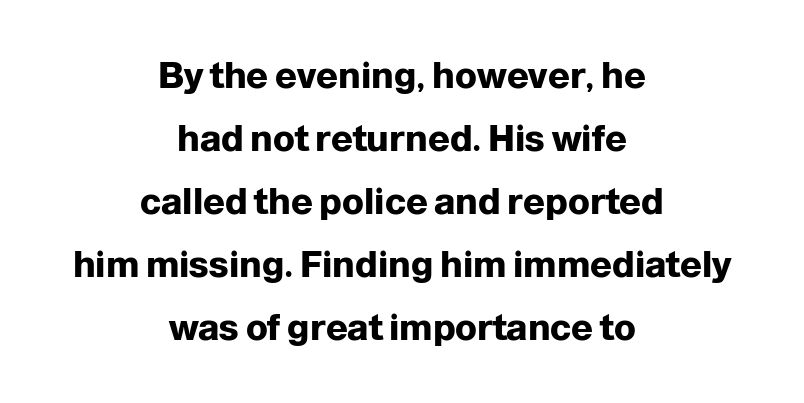
The image shows 36 px heavy sans-serif type, upright; set centered, line spacing 1.75x, normal letter spacing, not underlined; low stroke contrast and a medium x-height.
